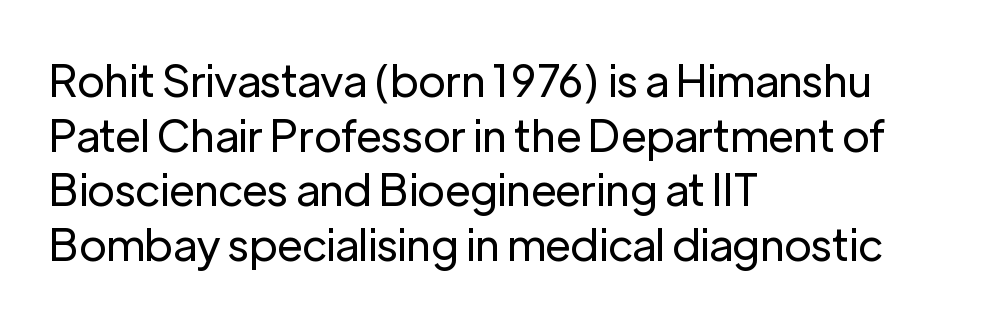
The letters stand upright; this is a roman face. Regarding serifs, this sample does without them. Descenders hang freely into open space. Leftover space on each line is placed entirely after the last word.
